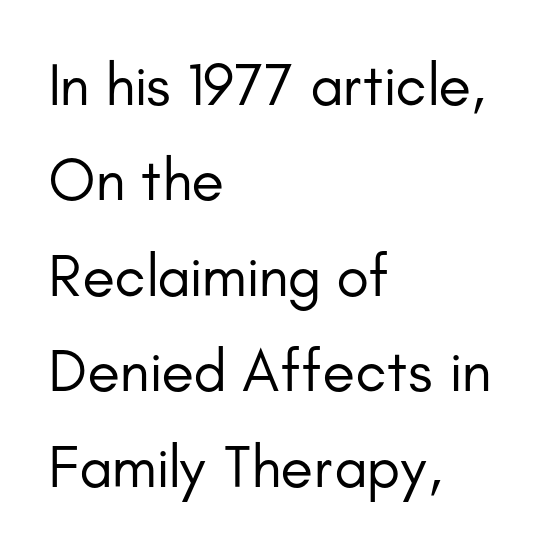
Type style note: lacks serifs. Each word holds together tightly as a unit, with standard inter-letter gaps. Compared with typical paragraphs, the rows here are spaced about the same. You could not count columns in this text — the font is proportionally spaced.
